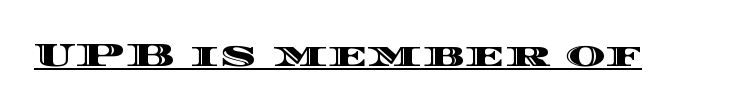
{"italic": "no", "width": "wide", "x_height": "large", "monospaced": "no", "underline": "yes", "letter_spacing": "normal", "letter_spacing_em": 0.0, "glyph_px": 34}
